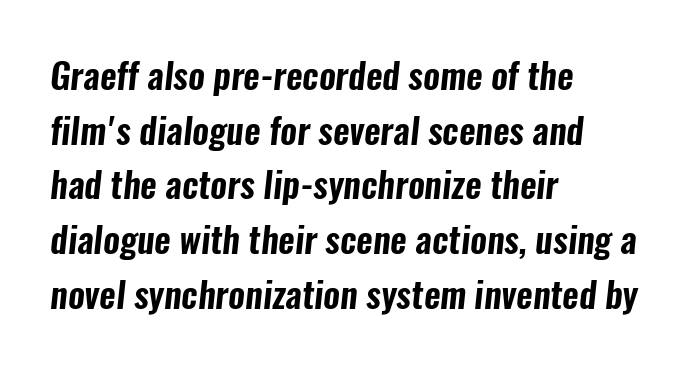
{"serif": "no", "width": "condensed", "stroke_contrast": "low", "x_height": "medium", "monospaced": "no", "underline": "no", "align": "left", "line_spacing": "normal", "line_spacing_ratio": 1.52, "letter_spacing": "normal", "letter_spacing_em": 0.0, "glyph_px": 36}
